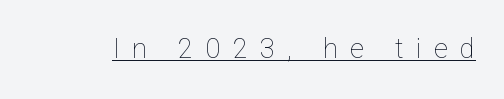
Ordinary non-slanted type is in use. Stems here are at most as thick as an everyday book face. These characters rest on top of a visible drawn line. Between one letter and the next there's a generous, obvious gap.
